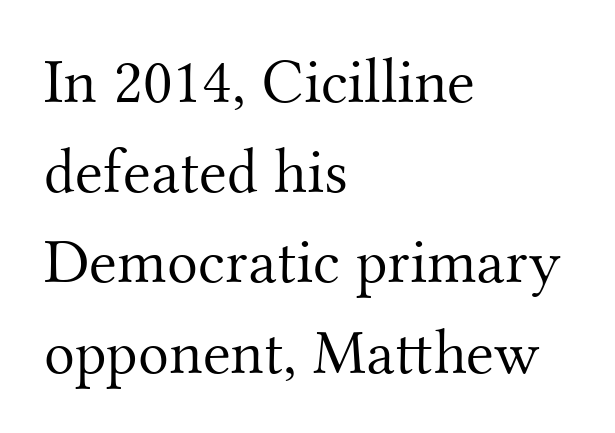
{"serif": "yes", "italic": "no", "bold": "no", "weight": "light", "width": "normal", "stroke_contrast": "medium", "x_height": "small", "monospaced": "no", "underline": "no", "align": "left", "line_spacing": "normal", "line_spacing_ratio": 1.41, "letter_spacing": "normal", "letter_spacing_em": 0.0, "glyph_px": 64}
